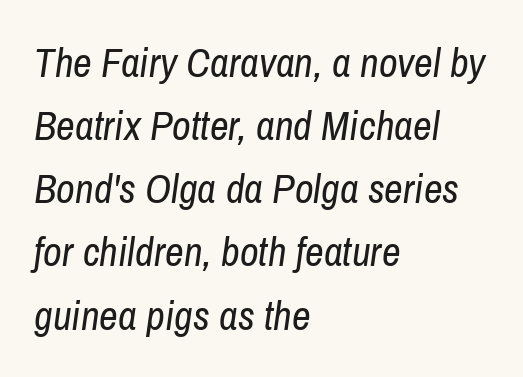
The image shows 41 px regular-weight, condensed type, italic (leaning right); set left-aligned, normal line spacing (1.54x), normal letter spacing, not underlined; low stroke contrast and a medium x-height.
